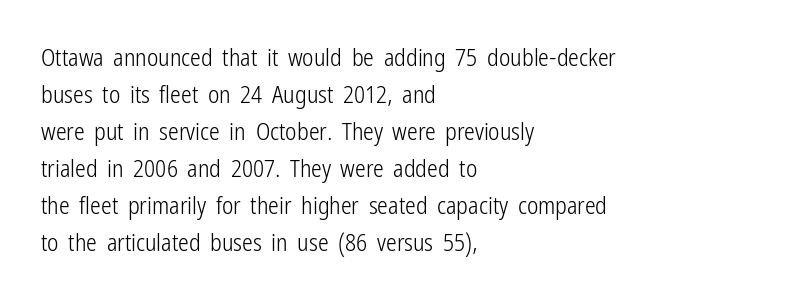
Q: Is the text bold? A: No.
Q: Is the text italic (slanted)? A: No, it is upright.
Q: Is the text underlined? A: No.
Q: How is the paragraph aligned? A: Left-aligned.
Q: Is the spacing between letters normal or unusually wide? A: Normal.
Q: Is the spacing between lines tight, normal or loose? A: Normal.
